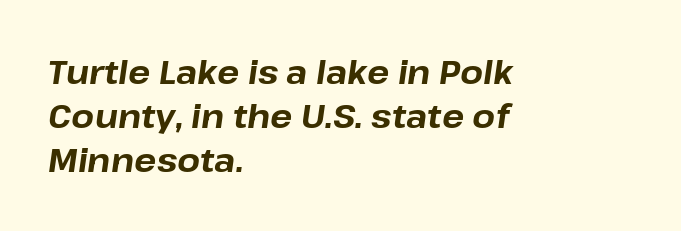
{"italic": "yes", "lean": "right", "slant_degrees": 8, "bold": "yes", "weight": "bold", "width": "normal", "stroke_contrast": "low", "x_height": "medium", "monospaced": "no", "underline": "no", "align": "left", "line_spacing": "normal", "line_spacing_ratio": 1.34, "letter_spacing": "normal", "letter_spacing_em": 0.0, "glyph_px": 33}
